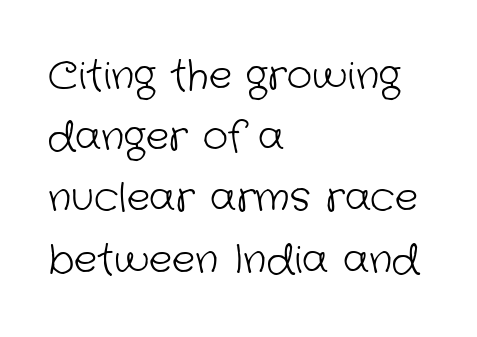
Q: Is the text bold? A: No.
Q: Is the typeface a serif or a sans-serif typeface? A: Sans-serif.
Q: Is the text underlined? A: No.
Q: How is the paragraph aligned? A: Left-aligned.
Q: Is the spacing between letters normal or unusually wide? A: Normal.
Q: Is the spacing between lines tight, normal or loose? A: Normal.
Q: Width (condensed, normal, or wide)? A: Normal.
Q: Stroke contrast? A: Low.
Q: x-height? A: Medium.
Q: Monospaced? A: No.
